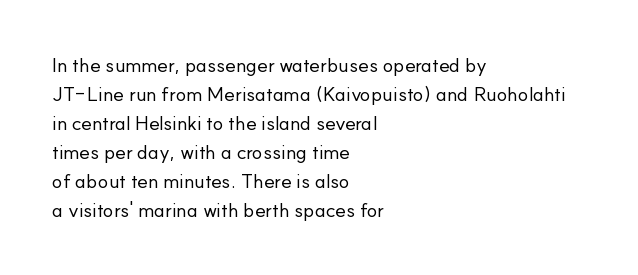
The image shows 20 px text type, upright; set left-aligned, normal line spacing (1.45x), normal letter spacing, not underlined.
